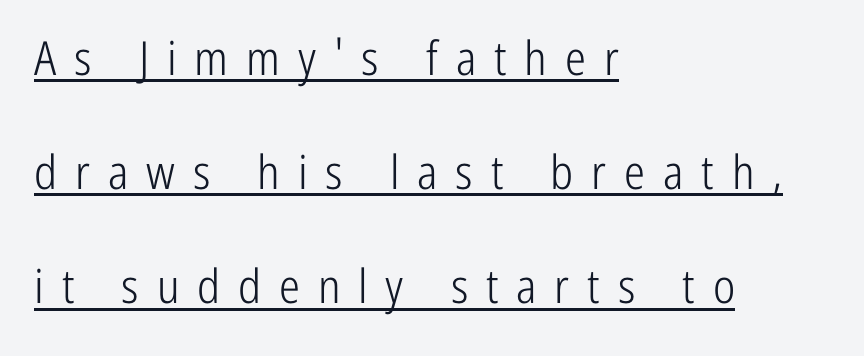
Q: Is the text bold? A: No.
Q: Is the text italic (slanted)? A: No, it is upright.
Q: Is the typeface a serif or a sans-serif typeface? A: Sans-serif.
Q: Is the text underlined? A: Yes.
Q: How is the paragraph aligned? A: Left-aligned.
Q: Is the spacing between letters normal or unusually wide? A: Unusually wide.
Q: Is the spacing between lines tight, normal or loose? A: Loose.
Q: Width (condensed, normal, or wide)? A: Condensed.
Q: Stroke contrast? A: Low.
Q: x-height? A: Medium.
Q: Monospaced? A: No.
